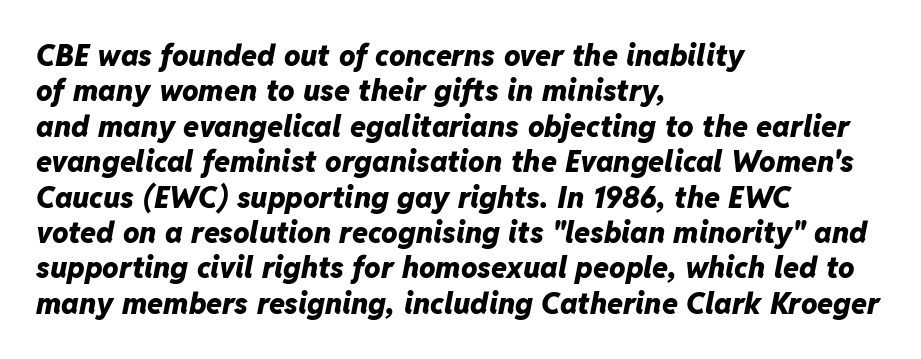
Q: Is the text bold? A: Yes.
Q: Is the text italic (slanted)? A: Yes, it leans right by about 11 degrees.
Q: Is the text underlined? A: No.
Q: How is the paragraph aligned? A: Left-aligned.
Q: Is the spacing between letters normal or unusually wide? A: Normal.
Q: Width (condensed, normal, or wide)? A: Normal.
Q: Stroke contrast? A: Low.
Q: x-height? A: Medium.
Q: Monospaced? A: No.
